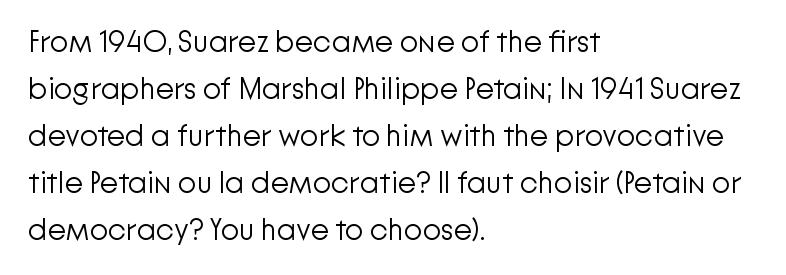
{"serif": "no", "italic": "no", "bold": "no", "weight": "light", "width": "normal", "stroke_contrast": "low", "x_height": "medium", "monospaced": "no", "underline": "no", "align": "left", "line_spacing": "normal", "line_spacing_ratio": 1.57, "letter_spacing": "normal", "letter_spacing_em": 0.0, "glyph_px": 30}
